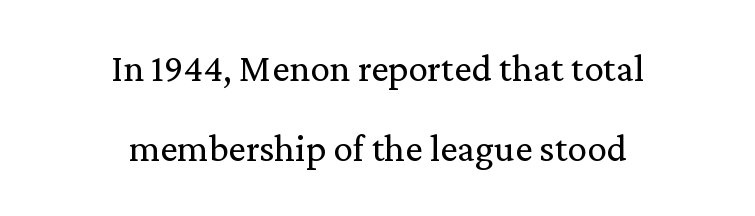
Check the space under the baseline: it is left empty. The compositor balanced each line on the midline. A typesetter would call this proportional, since set widths differ per character. Leading: increased. The font family rendered here belongs to the serif group. Standard letterfit; no display-style spreading of the glyphs.
